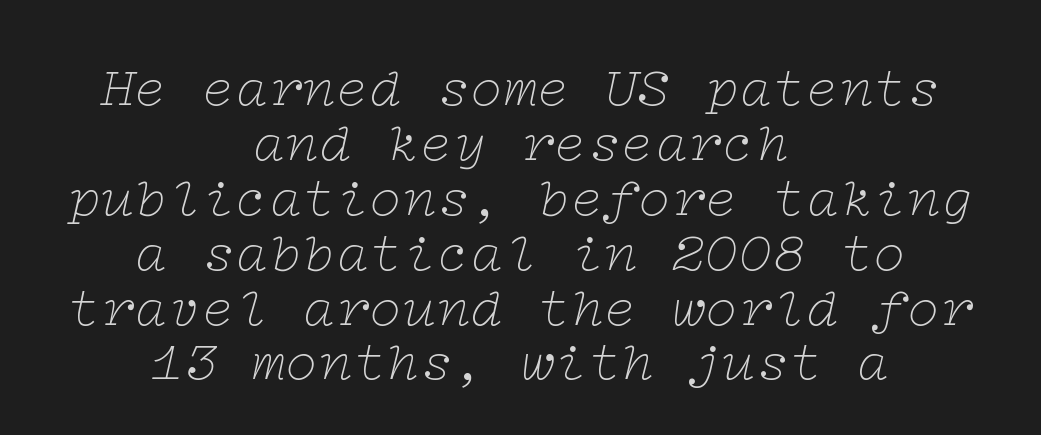
{"serif": "yes", "italic": "yes", "lean": "right", "slant_degrees": 12, "bold": "no", "weight": "thin", "width": "wide", "stroke_contrast": "low", "x_height": "medium", "underline": "no", "align": "center", "line_spacing": "tight", "line_spacing_ratio": 0.98, "letter_spacing": "normal", "letter_spacing_em": 0.0, "glyph_px": 56}
